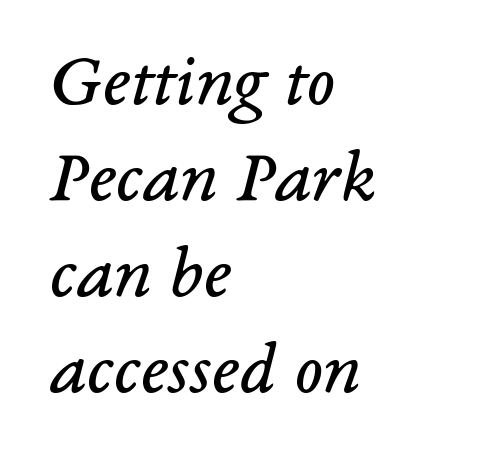
{"serif": "yes", "italic": "yes", "lean": "right", "slant_degrees": 14, "bold": "no", "weight": "regular", "width": "normal", "stroke_contrast": "low", "x_height": "medium", "monospaced": "no", "underline": "no", "align": "left", "line_spacing": "normal", "line_spacing_ratio": 1.28, "letter_spacing": "normal", "letter_spacing_em": 0.0, "glyph_px": 75}
